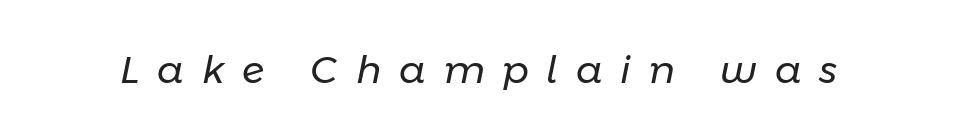
The area under the type is left untouched. Does extra space separate the letters? Yes, quite a lot of it. In terms of posture, this sample is oblique. The face looks like a standard text weight, possibly lighter.
